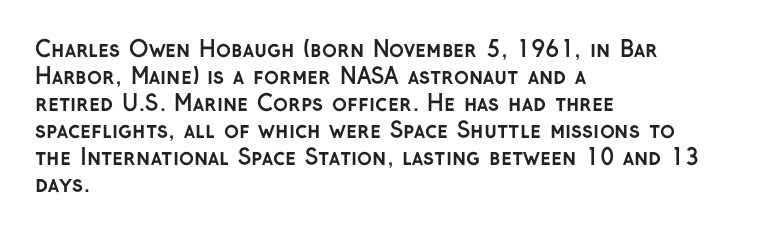
{"italic": "no", "bold": "yes", "underline": "no", "align": "left", "line_spacing_ratio": 1.23, "letter_spacing": "normal", "letter_spacing_em": 0.0, "glyph_px": 22}
